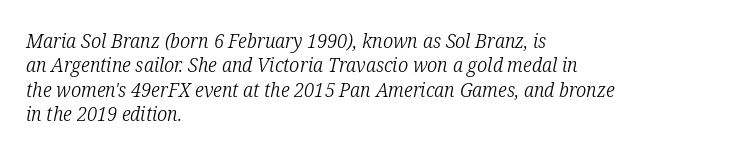
Q: Is the text bold? A: No.
Q: Is the text italic (slanted)? A: Yes, it leans right by about 12 degrees.
Q: Is the text underlined? A: No.
Q: How is the paragraph aligned? A: Left-aligned.
Q: Is the spacing between letters normal or unusually wide? A: Normal.
